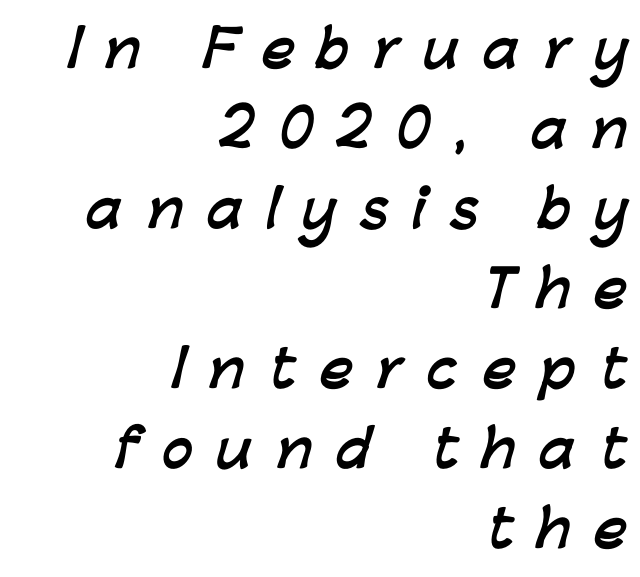
Casual observation: everything's shoved over to the right. Compared with an ordinary text face, these strokes are far heavier — a full bold. Rows of type keep a routine distance in the vertical direction. Short note: letters widely spaced.
